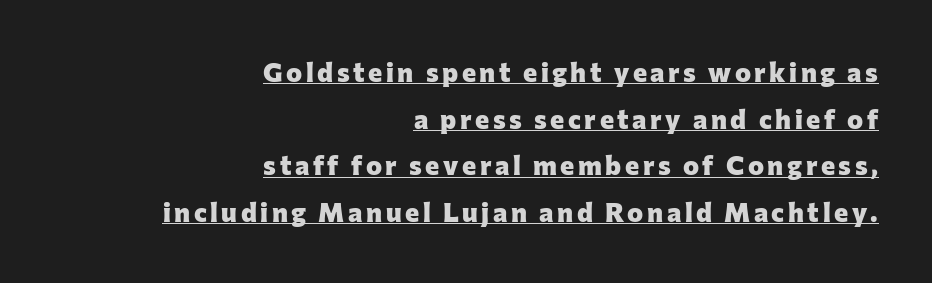
Reading down the block, your eye finds every line finishing at a fixed right position. Decoration check: the copy is underlined. Strokes here are thick enough to call this a true bold. Notice how the stems are strictly vertical — no italics here.
